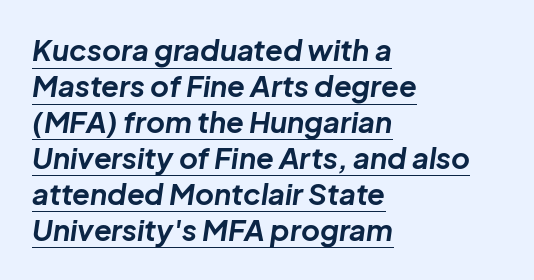
The image shows 29 px bold type, italic (leaning right); set left-aligned, line spacing 1.24x, normal letter spacing, underlined; low stroke contrast and a medium x-height.
